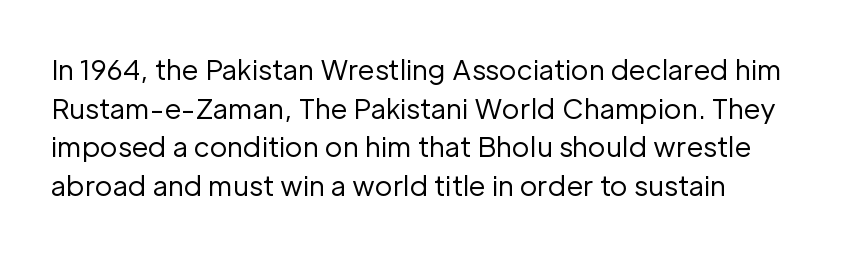
The image shows 27 px text type, upright; set left-aligned, normal line spacing (1.43x), normal letter spacing, not underlined.
